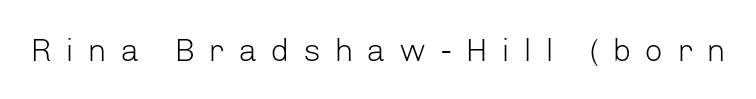
Q: Is the text bold? A: No.
Q: Is the text italic (slanted)? A: No, it is upright.
Q: Is the typeface a serif or a sans-serif typeface? A: Sans-serif.
Q: Is the text underlined? A: No.
Q: Is the spacing between letters normal or unusually wide? A: Unusually wide.
Q: Width (condensed, normal, or wide)? A: Normal.
Q: Stroke contrast? A: Low.
Q: x-height? A: Medium.
Q: Monospaced? A: No.
